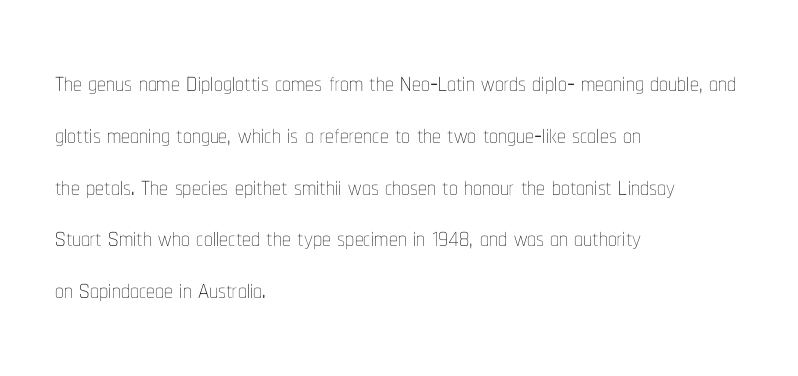
The horizontal fit of the characters is conventional and even. Vertical strokes here are truly vertical. Leading matches the norm, producing a regular column. The face used here is proportionally spaced, like ordinary book or web type. Plain, unruled lines of type. Caption: multi-line text, flush left, ragged right.
